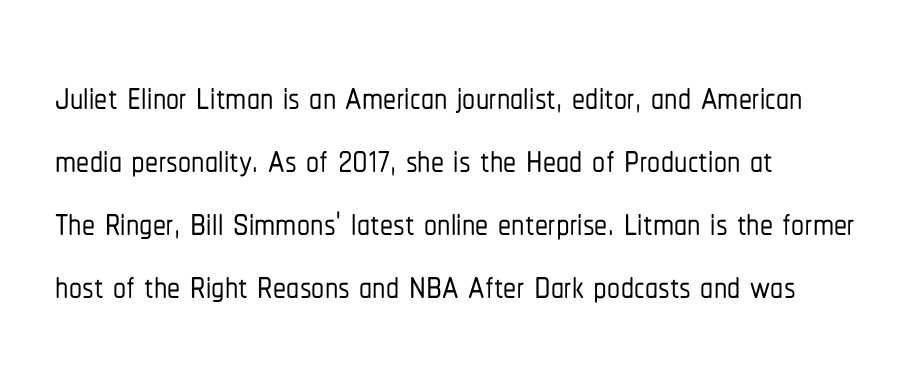
The image shows 52 px condensed sans-serif type, upright; set left-aligned, line spacing 1.21x, normal letter spacing, not underlined; low stroke contrast and a medium x-height.
